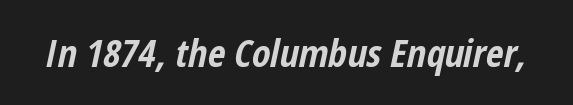
Q: Is the text bold? A: Yes.
Q: Is the text italic (slanted)? A: Yes, it leans right by about 12 degrees.
Q: Is the text underlined? A: No.
Q: Is the spacing between letters normal or unusually wide? A: Normal.
Q: Width (condensed, normal, or wide)? A: Condensed.
Q: Stroke contrast? A: Low.
Q: x-height? A: Medium.
Q: Monospaced? A: No.
